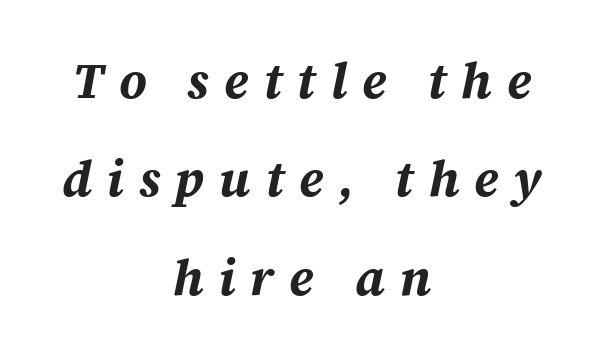
Look at the stroke-to-counter ratio: heavy, a bold. Does the lettering tilt? It does — this is italic. Spacing verdict: proportional, widths tailored to each character. How would I describe the line gaps? Wide and relaxed. The words here are not underlined.
